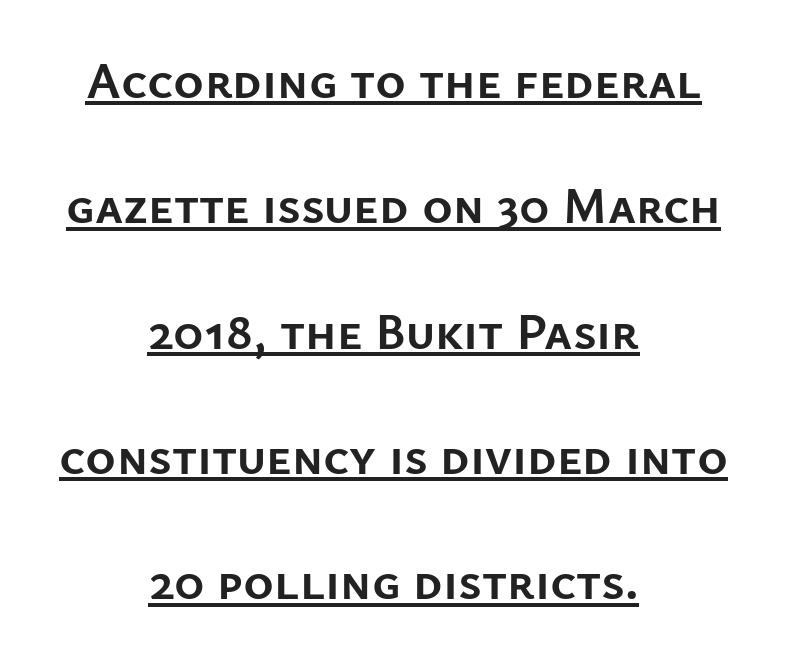
Plenty of ink on the page — the face is bold. A typesetter would label this face a sans. Compared with typical body copy, the letter spacing here is the same. Layout note: lines centered.
